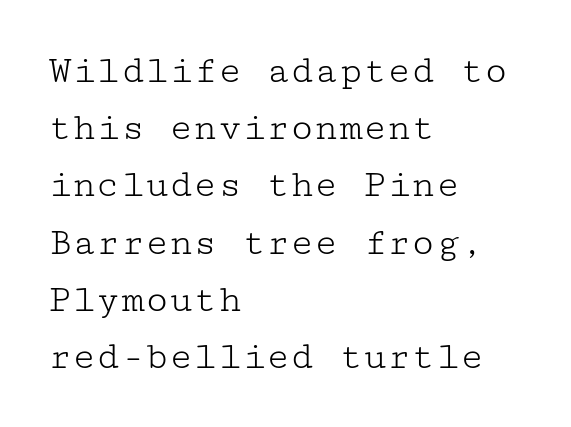
Q: Is the text bold? A: No.
Q: Is the text italic (slanted)? A: No, it is upright.
Q: Is the typeface a serif or a sans-serif typeface? A: Serif.
Q: Is the text underlined? A: No.
Q: How is the paragraph aligned? A: Left-aligned.
Q: Is the spacing between letters normal or unusually wide? A: Normal.
Q: Is the spacing between lines tight, normal or loose? A: Normal.
Q: Width (condensed, normal, or wide)? A: Wide.
Q: Stroke contrast? A: Low.
Q: x-height? A: Medium.
